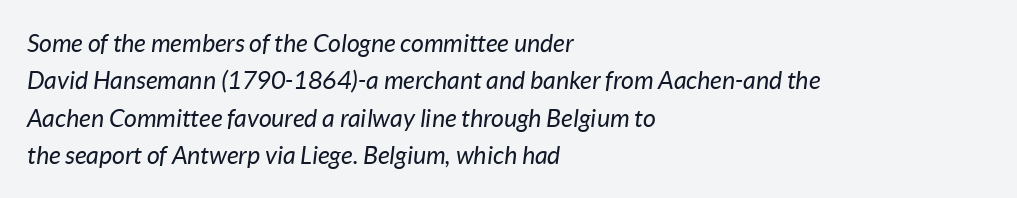
Q: Is the text bold? A: No.
Q: Is the text italic (slanted)? A: Yes, it leans right by about 7 degrees.
Q: Is the text underlined? A: No.
Q: How is the paragraph aligned? A: Left-aligned.
Q: Is the spacing between letters normal or unusually wide? A: Normal.
Q: Is the spacing between lines tight, normal or loose? A: Normal.
